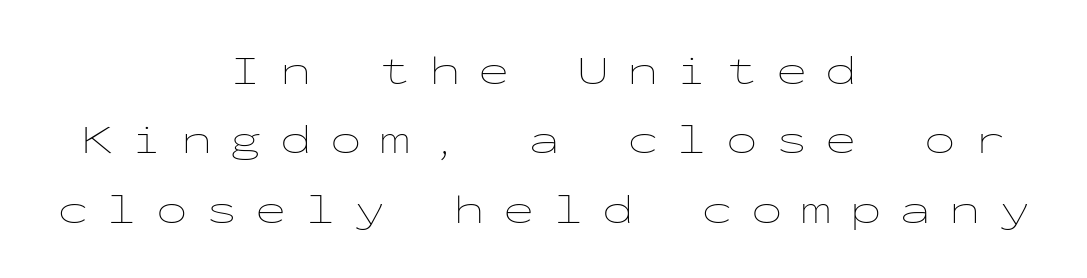
{"italic": "no", "bold": "no", "weight": "thin", "width": "wide", "stroke_contrast": "low", "x_height": "medium", "monospaced": "yes", "underline": "no", "align": "center", "line_spacing": "normal", "line_spacing_ratio": 1.65, "letter_spacing": "wide", "letter_spacing_em": 0.43, "glyph_px": 42}
